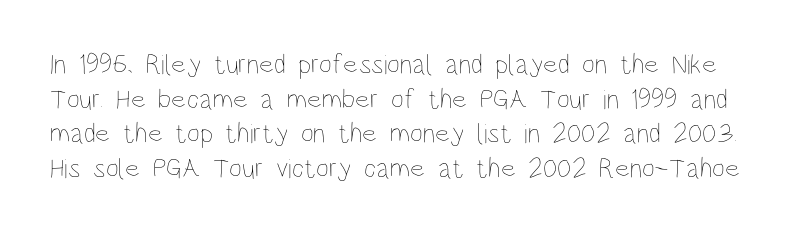
Q: Is the text bold? A: No.
Q: Is the text italic (slanted)? A: No, it is upright.
Q: Is the text underlined? A: No.
Q: Is the spacing between letters normal or unusually wide? A: Normal.
Q: Width (condensed, normal, or wide)? A: Condensed.
Q: Stroke contrast? A: Low.
Q: x-height? A: Large.
Q: Monospaced? A: No.
